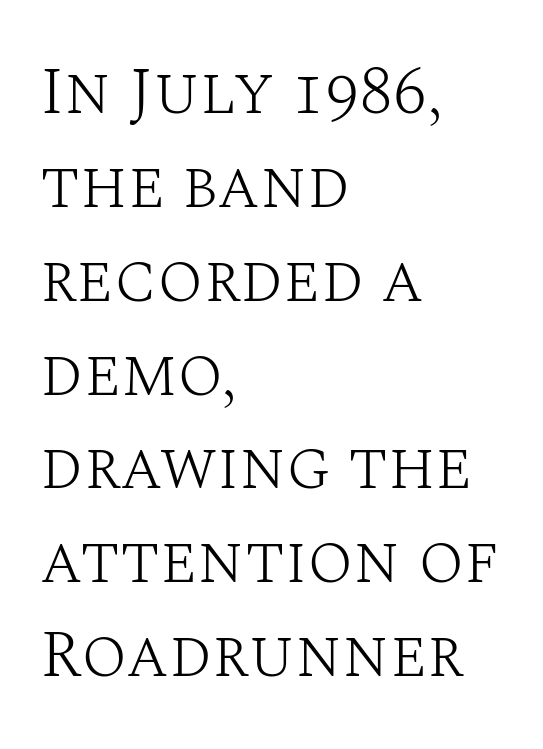
{"serif": "yes", "italic": "no", "bold": "no", "weight": "light", "width": "normal", "stroke_contrast": "medium", "x_height": "large", "monospaced": "no", "underline": "no", "align": "left", "line_spacing": "normal", "line_spacing_ratio": 1.38, "letter_spacing": "normal", "letter_spacing_em": 0.0, "glyph_px": 68}
